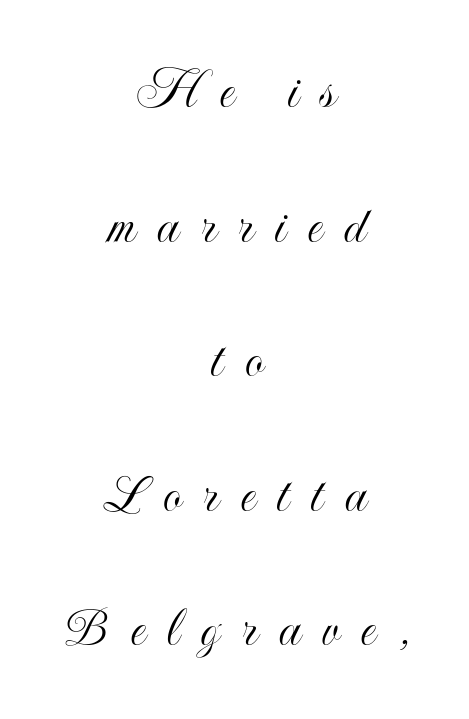
The string is rendered with underlining switched off. This rendering widens character spacing well past its baseline value. These lines are centered, leaving both edges ragged. This block would shrink considerably if given ordinary leading; it's expanded now. Do the characters align in a grid? No, the font is proportional.
